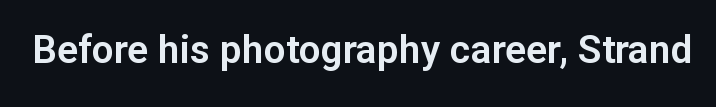
{"serif": "no", "italic": "no", "width": "normal", "stroke_contrast": "low", "x_height": "medium", "monospaced": "no", "underline": "no", "letter_spacing": "normal", "letter_spacing_em": 0.0, "glyph_px": 39}
